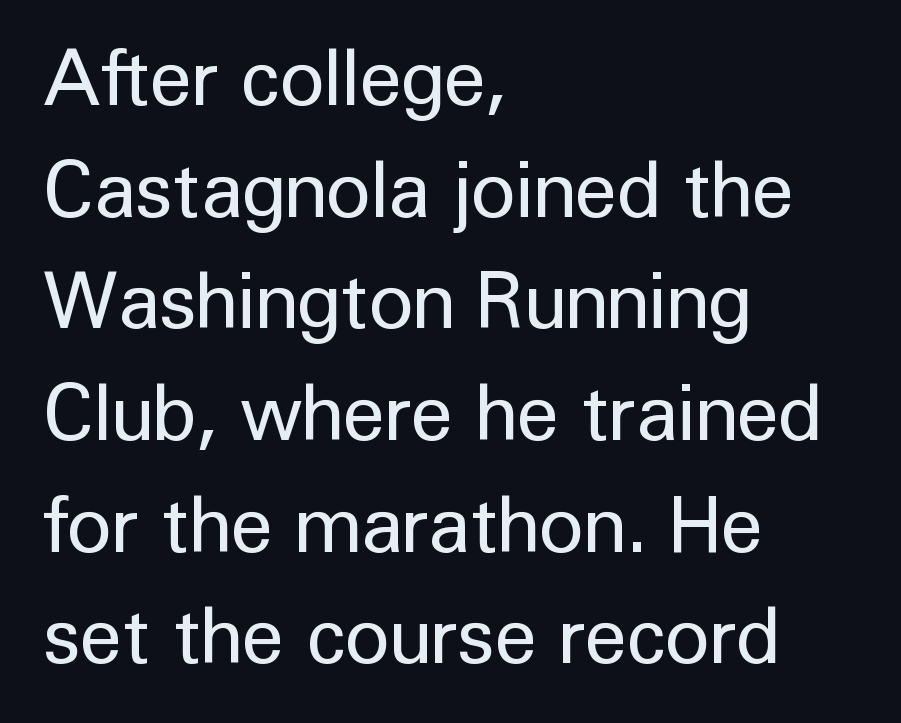
Q: Is the text bold? A: No.
Q: Is the text italic (slanted)? A: No, it is upright.
Q: Is the typeface a serif or a sans-serif typeface? A: Sans-serif.
Q: Is the text underlined? A: No.
Q: How is the paragraph aligned? A: Left-aligned.
Q: Is the spacing between letters normal or unusually wide? A: Normal.
Q: Is the spacing between lines tight, normal or loose? A: Normal.
Q: Width (condensed, normal, or wide)? A: Normal.
Q: Stroke contrast? A: Low.
Q: x-height? A: Medium.
Q: Monospaced? A: No.
